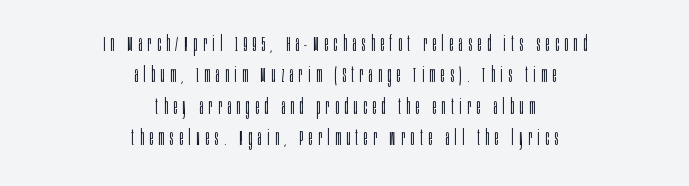
{"italic": "no", "bold": "no", "underline": "no", "align": "center", "line_spacing": "normal", "line_spacing_ratio": 1.5, "letter_spacing": "wide", "letter_spacing_em": 0.28, "glyph_px": 21}
